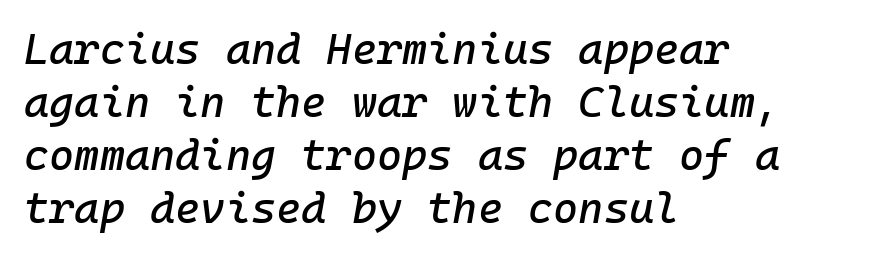
{"italic": "yes", "lean": "right", "slant_degrees": 10, "width": "normal", "stroke_contrast": "low", "x_height": "medium", "monospaced": "yes", "underline": "no", "align": "left", "line_spacing_ratio": 1.23, "letter_spacing": "normal", "letter_spacing_em": 0.0, "glyph_px": 43}
